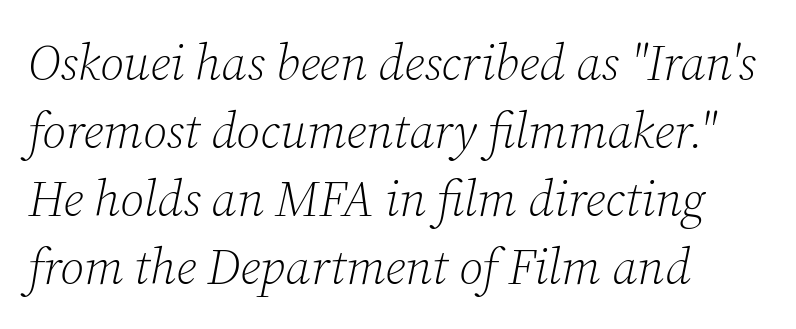
The image shows 50 px light serif type, italic (leaning right); set left-aligned, normal line spacing (1.36x), normal letter spacing, not underlined; low stroke contrast and a medium x-height.
